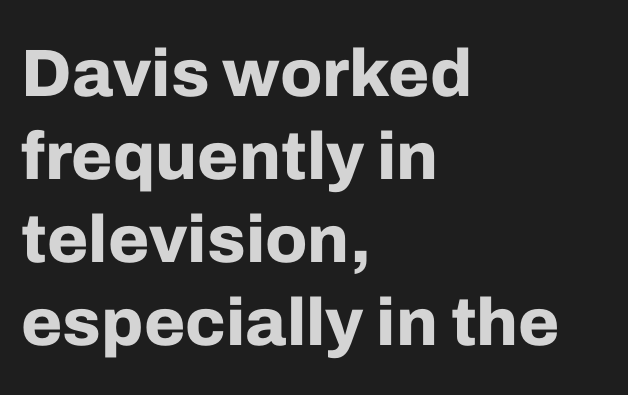
The image shows 67 px bold sans-serif type, upright; set left-aligned, line spacing 1.24x, normal letter spacing, not underlined; low stroke contrast and a medium x-height.
